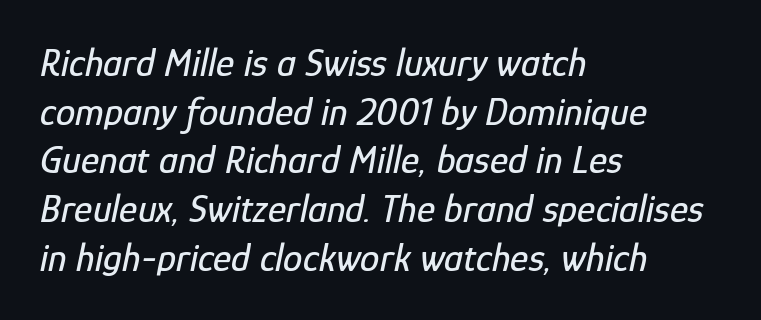
Q: Is the text italic (slanted)? A: Yes, it leans right by about 12 degrees.
Q: Is the text underlined? A: No.
Q: How is the paragraph aligned? A: Left-aligned.
Q: Is the spacing between letters normal or unusually wide? A: Normal.
Q: Is the spacing between lines tight, normal or loose? A: Normal.
Q: Width (condensed, normal, or wide)? A: Condensed.
Q: Stroke contrast? A: Low.
Q: x-height? A: Medium.
Q: Monospaced? A: No.
